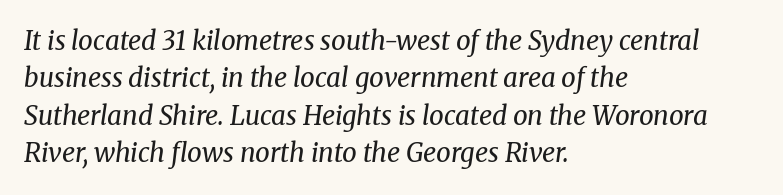
The image shows 26 px text type, italic (leaning right); set left-aligned, normal line spacing (1.44x), normal letter spacing, not underlined.
